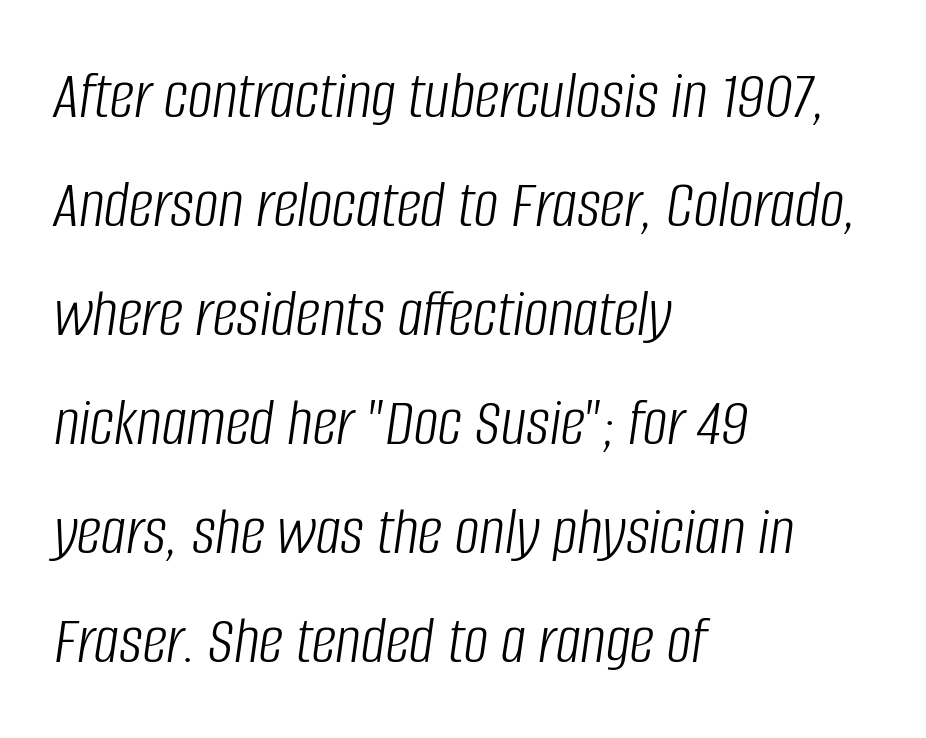
Q: Is the text bold? A: No.
Q: Is the text italic (slanted)? A: Yes, it leans right by about 8 degrees.
Q: Is the text underlined? A: No.
Q: How is the paragraph aligned? A: Left-aligned.
Q: Is the spacing between letters normal or unusually wide? A: Normal.
Q: Is the spacing between lines tight, normal or loose? A: Normal.
Q: Width (condensed, normal, or wide)? A: Condensed.
Q: Stroke contrast? A: Low.
Q: x-height? A: Large.
Q: Monospaced? A: No.
